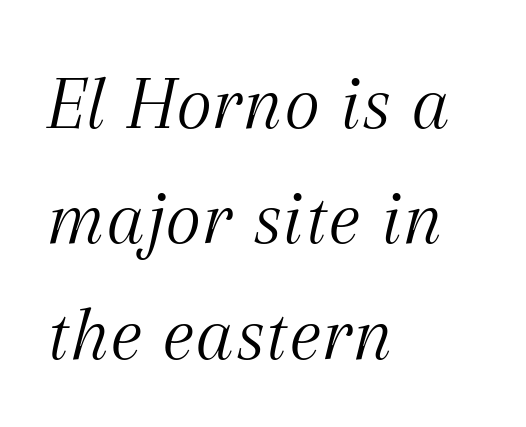
{"serif": "yes", "italic": "yes", "lean": "right", "slant_degrees": 12, "bold": "no", "weight": "light", "width": "normal", "stroke_contrast": "medium", "x_height": "medium", "monospaced": "no", "underline": "no", "align": "left", "line_spacing": "normal", "line_spacing_ratio": 1.48, "letter_spacing": "normal", "letter_spacing_em": 0.0, "glyph_px": 78}
